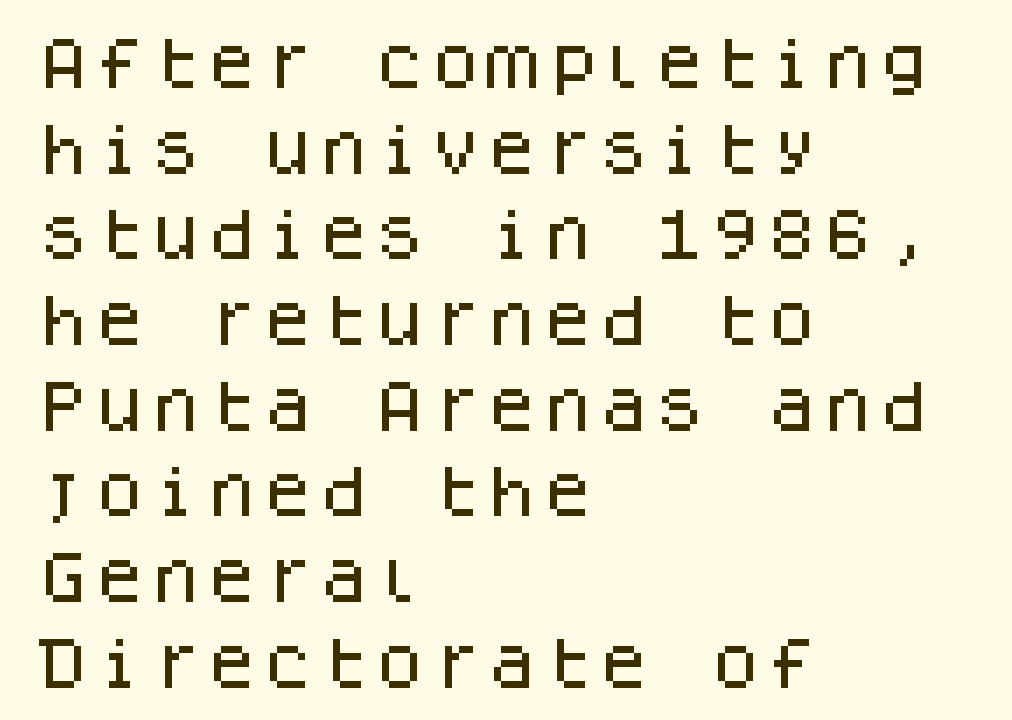
This sample keeps an unexceptional amount of space between lines. Unmarked baselines from the first word to the last. Letter spacing: default. Grotesque or geometric, the face here clearly has no serifs. The axis of the letterforms is exactly vertical. Here the designer chose a console-style face with uniform glyph widths.
